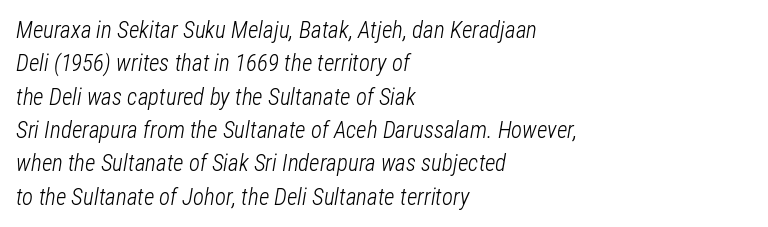
The image shows 23 px text type, italic (leaning right); set left-aligned, normal line spacing (1.45x), normal letter spacing, not underlined.
